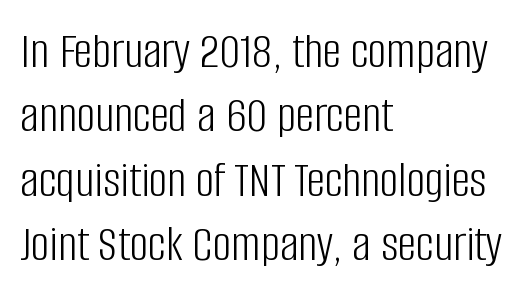
The image shows 52 px light, condensed sans-serif type, upright; set left-aligned, line spacing 1.24x, normal letter spacing, not underlined; low stroke contrast and a large x-height.
